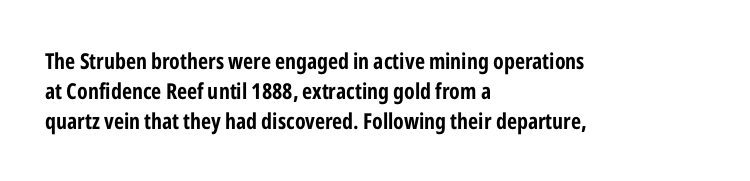
Q: Is the text italic (slanted)? A: No, it is upright.
Q: Is the text underlined? A: No.
Q: How is the paragraph aligned? A: Left-aligned.
Q: Is the spacing between letters normal or unusually wide? A: Normal.
Q: Is the spacing between lines tight, normal or loose? A: Normal.
